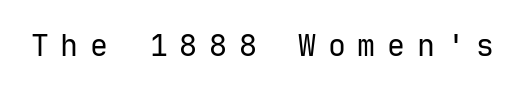
{"serif": "no", "italic": "no", "bold": "no", "weight": "regular", "width": "normal", "stroke_contrast": "low", "x_height": "medium", "monospaced": "yes", "underline": "no", "letter_spacing": "wide", "letter_spacing_em": 0.39, "glyph_px": 30}
